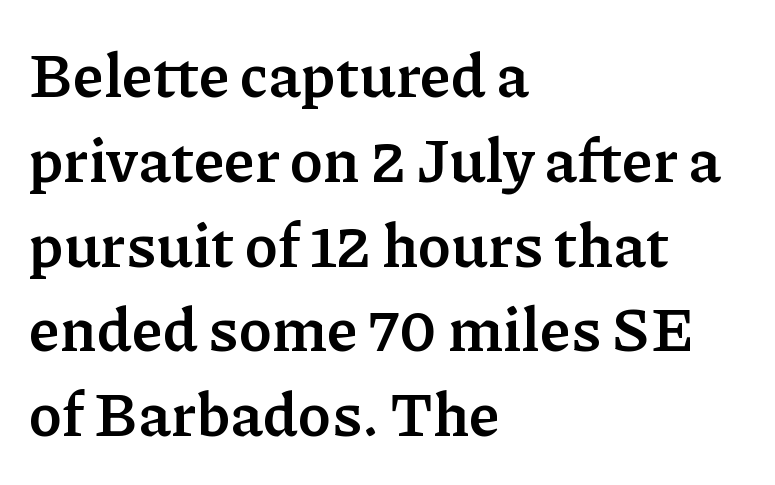
The rows are spaced the way most documents space them. The paragraph shown leans on its left margin. Proportional: the letters do not fall into vertical columns. Lines of text with bare space underneath. What kind of face is this? One with serifs. Default kerning and tracking; the words read as compact shapes.
